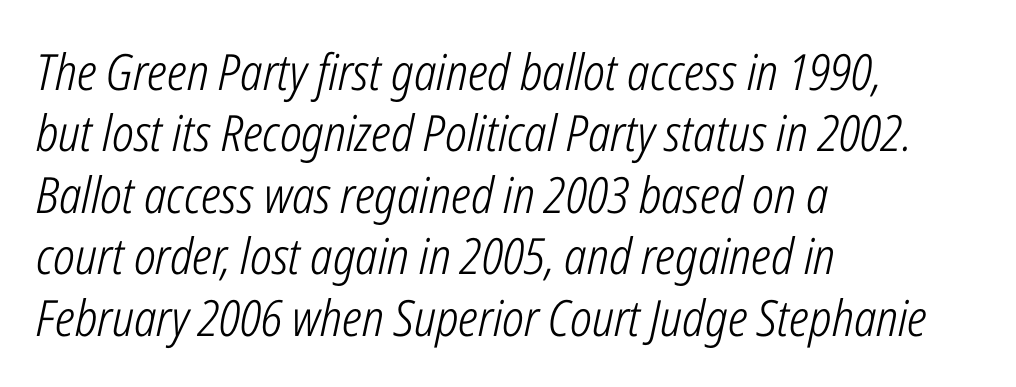
Casual observation: everything's shoved over to the left. Is the stroke heavy? The answer is a plain regular-or-lighter. The baseline area is clear. Caption: standard tracking, unaltered. Yep, that's italic — everything's leaning. The passage shown is typed in a proportional face where columns would drift.
